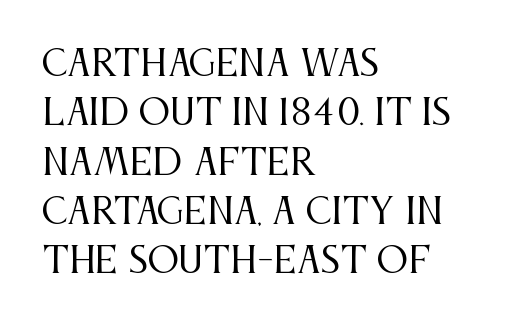
{"serif": "yes", "italic": "no", "bold": "no", "weight": "regular", "width": "condensed", "stroke_contrast": "medium", "x_height": "large", "monospaced": "no", "underline": "no", "align": "left", "line_spacing": "normal", "line_spacing_ratio": 1.41, "letter_spacing": "normal", "letter_spacing_em": 0.0, "glyph_px": 35}
